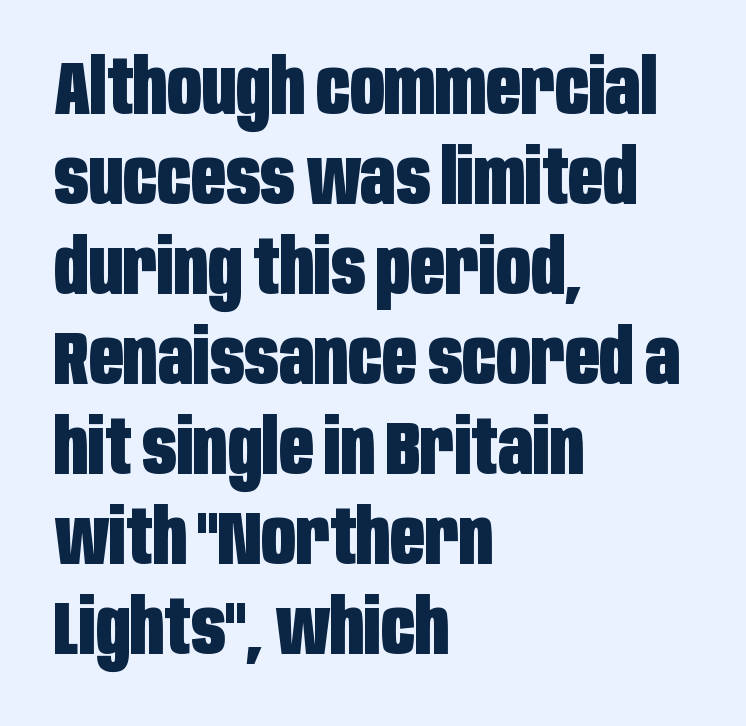
{"serif": "no", "italic": "no", "bold": "yes", "weight": "heavy", "width": "condensed", "stroke_contrast": "low", "x_height": "large", "monospaced": "no", "underline": "no", "align": "left", "line_spacing_ratio": 1.2, "letter_spacing": "normal", "letter_spacing_em": 0.0, "glyph_px": 75}
